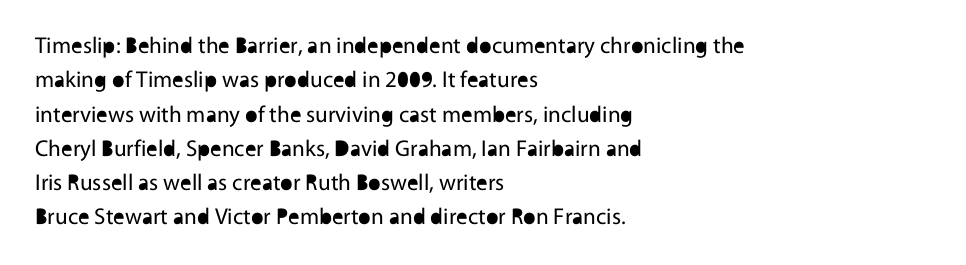
The image shows 23 px text type, upright; set left-aligned, normal line spacing (1.49x), normal letter spacing, not underlined.
